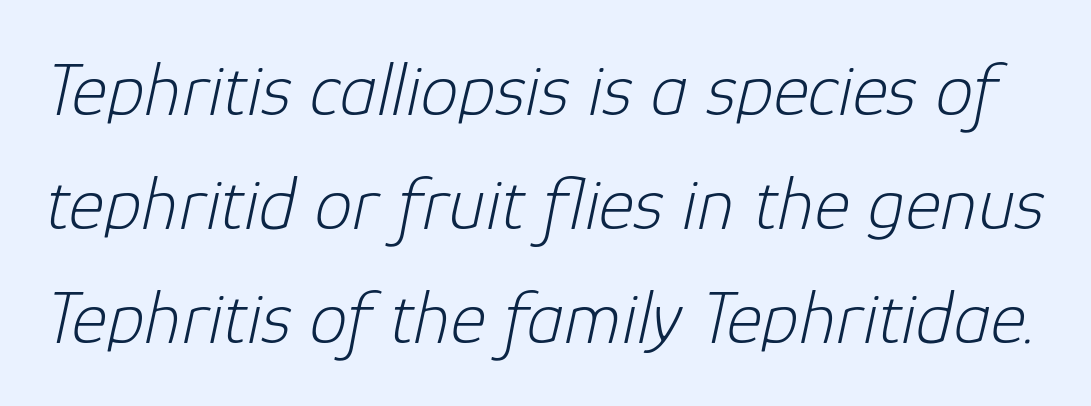
Q: Is the text bold? A: No.
Q: Is the text italic (slanted)? A: Yes, it leans right by about 12 degrees.
Q: Is the text underlined? A: No.
Q: Is the spacing between letters normal or unusually wide? A: Normal.
Q: Is the spacing between lines tight, normal or loose? A: Normal.
Q: Width (condensed, normal, or wide)? A: Normal.
Q: Stroke contrast? A: Low.
Q: x-height? A: Medium.
Q: Monospaced? A: No.
